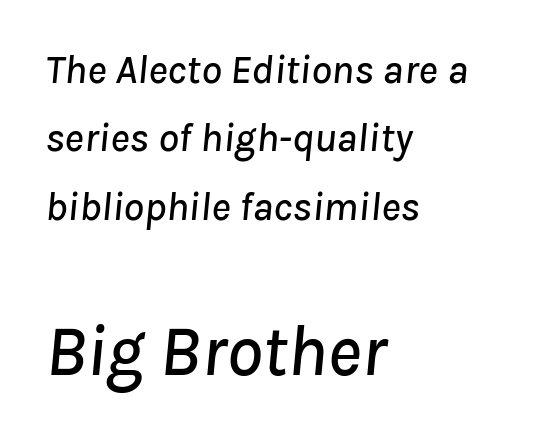
The image shows 72 px text type, italic (leaning right); set left-aligned, normal line spacing (1.67x), normal letter spacing, not underlined; the second (bottom) block is 1.76x larger; low stroke contrast and a medium x-height.
